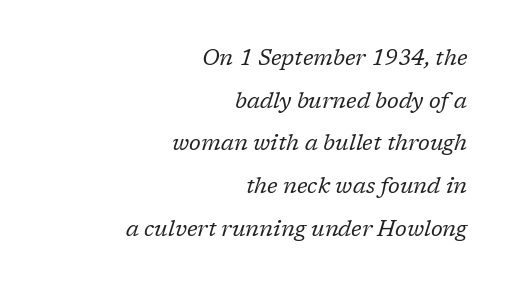
No word sits above an underline. Vertically, the passage feels expansive, rows floating well apart. Quick note: italic. The rendering anchors every line to the right-hand side.
